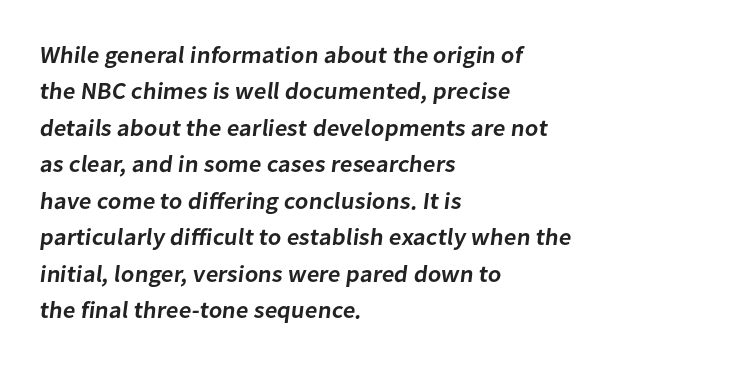
The image shows 24 px text type; set left-aligned, normal line spacing (1.52x), normal letter spacing, not underlined.
